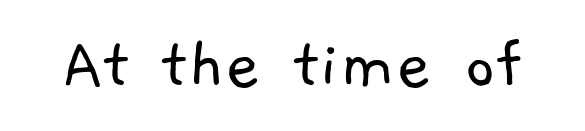
Q: Is the text bold? A: No.
Q: Is the typeface a serif or a sans-serif typeface? A: Sans-serif.
Q: Is the text underlined? A: No.
Q: Is the spacing between letters normal or unusually wide? A: Normal.
Q: Width (condensed, normal, or wide)? A: Normal.
Q: Stroke contrast? A: Low.
Q: x-height? A: Medium.
Q: Monospaced? A: No.
